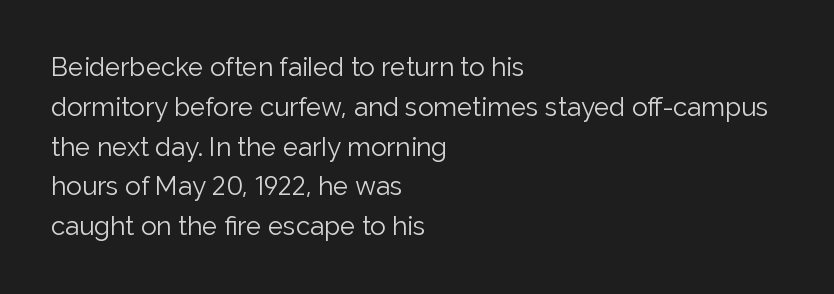
{"italic": "no", "bold": "no", "underline": "no", "align": "left", "line_spacing": "normal", "line_spacing_ratio": 1.53, "letter_spacing": "normal", "letter_spacing_em": 0.0, "glyph_px": 26}
